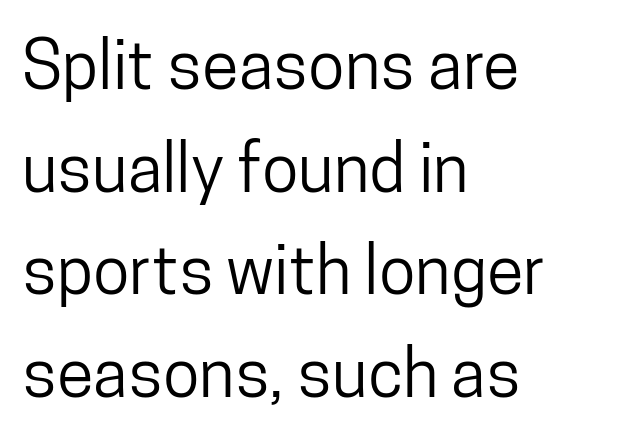
{"serif": "no", "italic": "no", "width": "condensed", "stroke_contrast": "low", "x_height": "medium", "monospaced": "no", "underline": "no", "align": "left", "line_spacing": "normal", "line_spacing_ratio": 1.53, "letter_spacing": "normal", "letter_spacing_em": 0.0, "glyph_px": 67}
